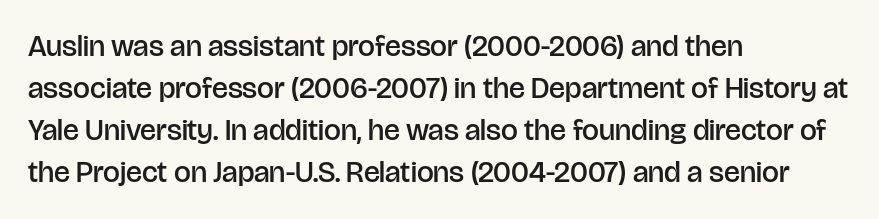
Regarding serifs, this sample does without them. The passage shown is not underscored anywhere. The letters stand upright; this is a roman face. Tracking here is standard; glyphs follow each other at the usual distance. Each letter keeps its own natural width here, so spacing adapts to shape.
